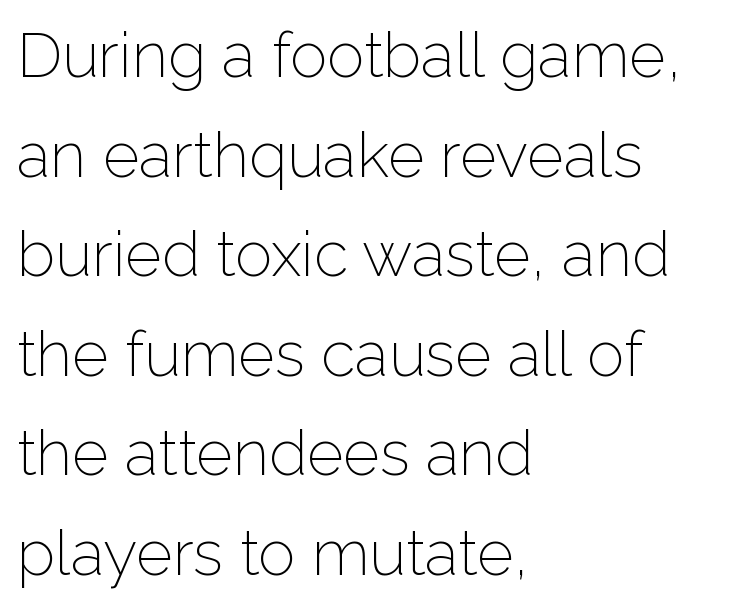
{"serif": "no", "italic": "no", "bold": "no", "weight": "light", "width": "normal", "stroke_contrast": "low", "x_height": "medium", "monospaced": "no", "underline": "no", "align": "left", "line_spacing": "normal", "line_spacing_ratio": 1.58, "letter_spacing": "normal", "letter_spacing_em": 0.0, "glyph_px": 63}
